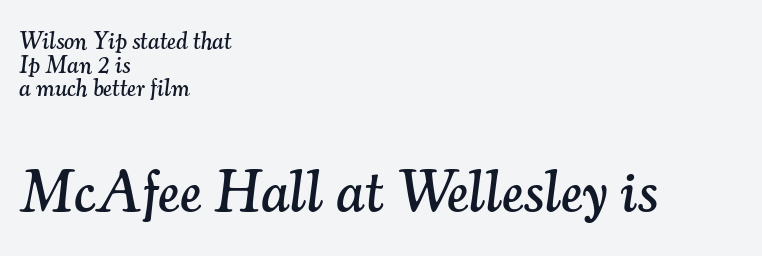
Q: Is the text italic (slanted)? A: Yes, it leans right by about 7 degrees.
Q: Is the typeface a serif or a sans-serif typeface? A: Serif.
Q: Is the text underlined? A: No.
Q: How is the paragraph aligned? A: Left-aligned.
Q: Is the spacing between letters normal or unusually wide? A: Normal.
Q: Is the spacing between lines tight, normal or loose? A: Tight.
Q: Which block of text is set in a larger size, the first (top) or the second (bottom)? A: The second (bottom) one.
Q: Width (condensed, normal, or wide)? A: Normal.
Q: Stroke contrast? A: Medium.
Q: x-height? A: Small.
Q: Monospaced? A: No.
